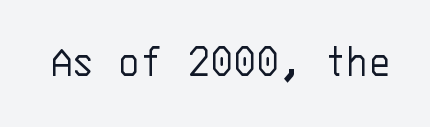
The image shows 47 px light sans-serif type, upright, monospaced; set normal letter spacing, not underlined; low stroke contrast and a large x-height.
